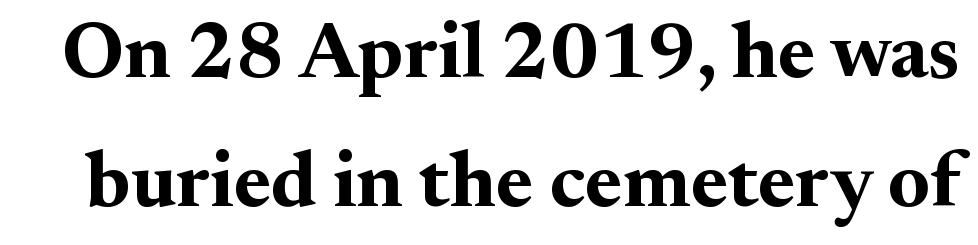
The image shows 79 px bold serif type, upright; set normal line spacing (1.63x), normal letter spacing, not underlined; medium stroke contrast and a small x-height.
